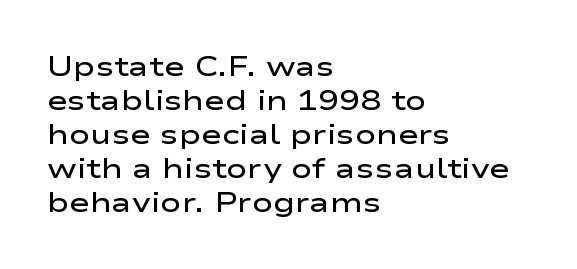
No word sits above an underline. Proportional: the letters do not fall into vertical columns. These lines were composed using upright roman letters. Between one letter and the next there's only the usual sliver of space. The characters display no serif detailing; their extremities are plain. Heft: intermediate — a semibold.
